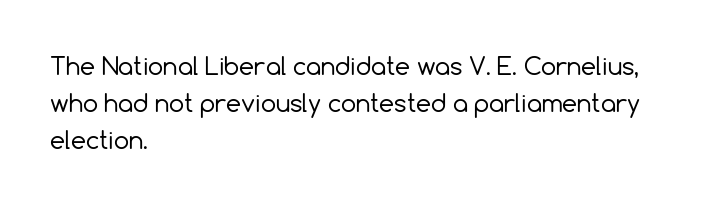
The image shows 24 px text type, upright; set left-aligned, normal line spacing (1.54x), normal letter spacing, not underlined.
